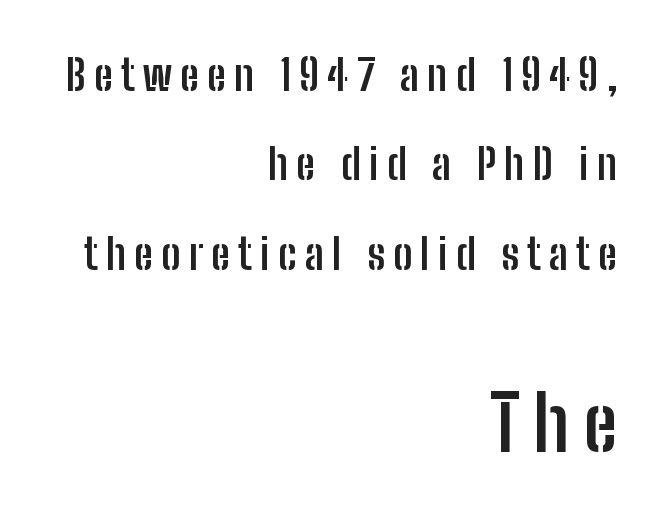
Observe the absence of serifs on each vertical stroke in this sample. Emphasis by weight is at full strength: bold. Words float on clear page, feet unadorned. You could not count columns in this text — the font is proportionally spaced.
